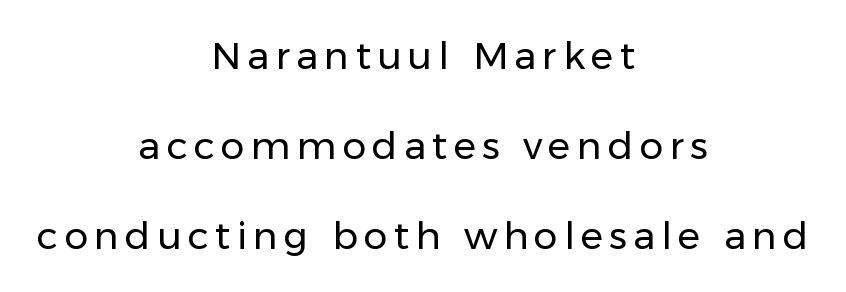
The image shows 38 px regular-weight sans-serif type, upright; set centered, loose line spacing (2.37x), not underlined; low stroke contrast and a medium x-height.
